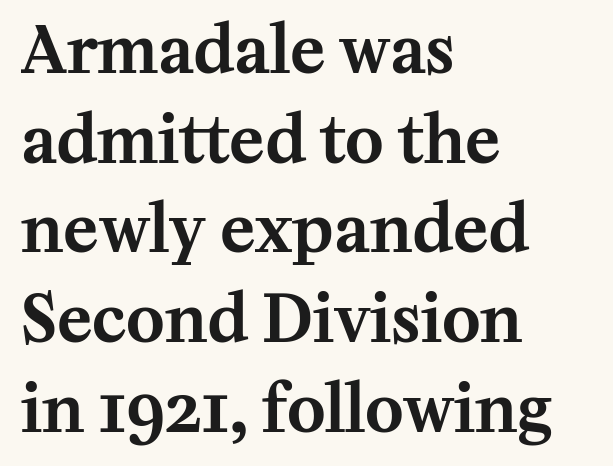
Q: Is the text italic (slanted)? A: No, it is upright.
Q: Is the typeface a serif or a sans-serif typeface? A: Serif.
Q: Is the text underlined? A: No.
Q: How is the paragraph aligned? A: Left-aligned.
Q: Is the spacing between letters normal or unusually wide? A: Normal.
Q: Is the spacing between lines tight, normal or loose? A: Normal.
Q: Width (condensed, normal, or wide)? A: Normal.
Q: Stroke contrast? A: Medium.
Q: x-height? A: Medium.
Q: Monospaced? A: No.
